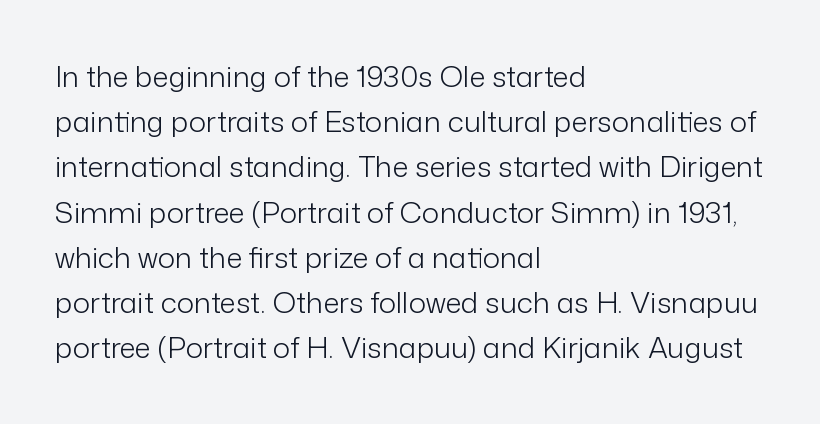
The image shows 29 px light sans-serif type, upright; set left-aligned, normal line spacing (1.56x), normal letter spacing, not underlined; low stroke contrast and a medium x-height.
